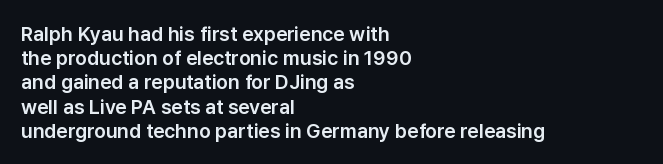
The image shows 20 px text type, upright; set left-aligned, line spacing 1.21x, normal letter spacing, not underlined.
